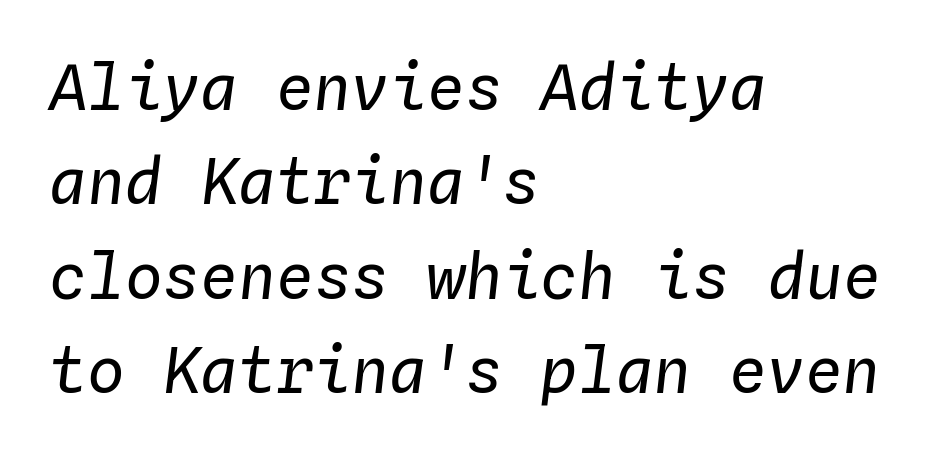
The image shows 63 px regular-weight type, italic (leaning right), monospaced; set left-aligned, normal line spacing (1.5x), normal letter spacing, not underlined; low stroke contrast and a medium x-height.
